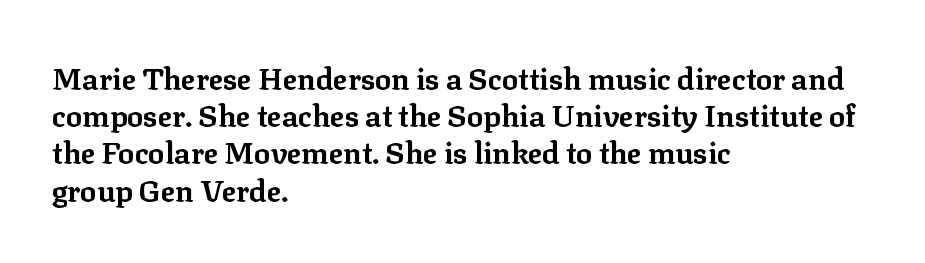
The image shows 30 px bold serif type, upright; set left-aligned, line spacing 1.24x, normal letter spacing, not underlined; low stroke contrast and a medium x-height.
